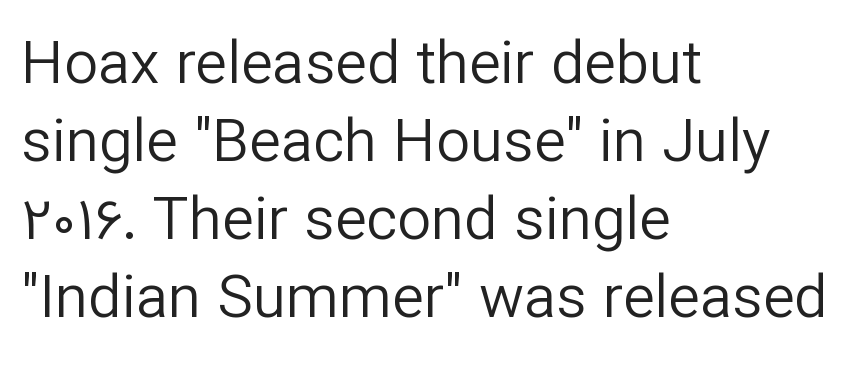
Nothing sits at the stroke ends, so this counts as sans-serif. If you drew a line through each stem, it would be perfectly vertical. Varying glyph widths throughout — classic text-font behaviour. The face looks like a standard text weight, possibly lighter. The gaps between neighbouring characters are ordinary and unremarkable.
